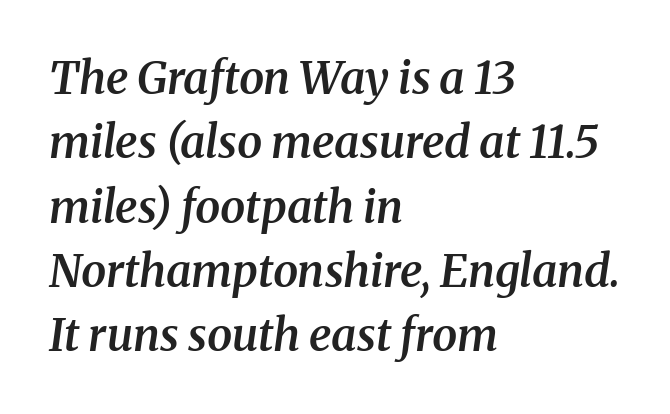
Q: Is the text bold? A: Semi-bold.
Q: Is the text italic (slanted)? A: Yes, it leans right by about 8 degrees.
Q: Is the typeface a serif or a sans-serif typeface? A: Serif.
Q: Is the text underlined? A: No.
Q: How is the paragraph aligned? A: Left-aligned.
Q: Is the spacing between letters normal or unusually wide? A: Normal.
Q: Is the spacing between lines tight, normal or loose? A: Normal.
Q: Width (condensed, normal, or wide)? A: Normal.
Q: Stroke contrast? A: Medium.
Q: x-height? A: Medium.
Q: Monospaced? A: No.
